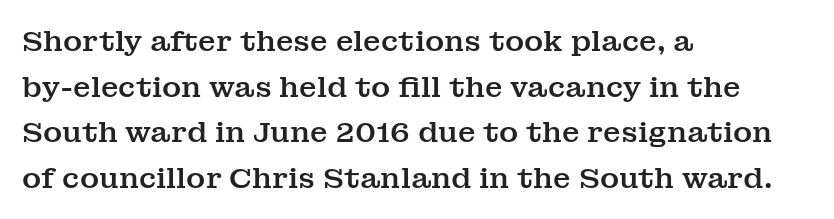
{"serif": "yes", "italic": "no", "width": "normal", "stroke_contrast": "medium", "x_height": "medium", "monospaced": "no", "underline": "no", "align": "left", "line_spacing": "normal", "line_spacing_ratio": 1.57, "letter_spacing": "normal", "letter_spacing_em": 0.0, "glyph_px": 29}
